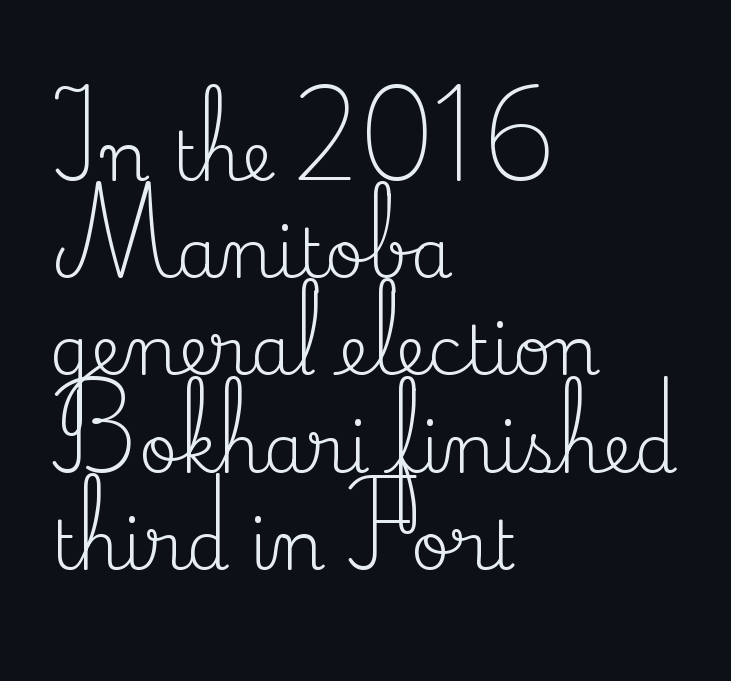
Q: Is the text bold? A: No.
Q: Is the text italic (slanted)? A: No, it is upright.
Q: Is the typeface a serif or a sans-serif typeface? A: Serif.
Q: Is the text underlined? A: No.
Q: How is the paragraph aligned? A: Left-aligned.
Q: Is the spacing between letters normal or unusually wide? A: Normal.
Q: Is the spacing between lines tight, normal or loose? A: Normal.
Q: Width (condensed, normal, or wide)? A: Normal.
Q: Stroke contrast? A: Medium.
Q: x-height? A: Small.
Q: Monospaced? A: No.
